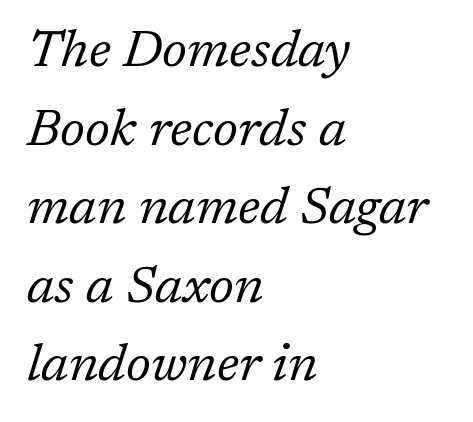
Q: Is the text bold? A: No.
Q: Is the text italic (slanted)? A: Yes, it leans right by about 17 degrees.
Q: Is the typeface a serif or a sans-serif typeface? A: Serif.
Q: Is the text underlined? A: No.
Q: How is the paragraph aligned? A: Left-aligned.
Q: Is the spacing between letters normal or unusually wide? A: Normal.
Q: Is the spacing between lines tight, normal or loose? A: Normal.
Q: Width (condensed, normal, or wide)? A: Normal.
Q: Stroke contrast? A: Low.
Q: x-height? A: Medium.
Q: Monospaced? A: No.
